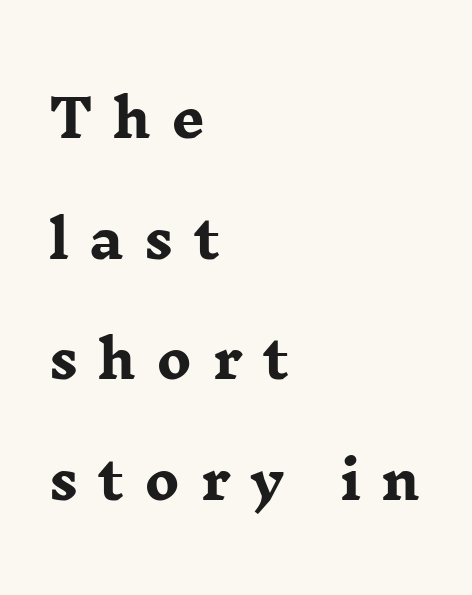
Q: Is the text bold? A: Yes.
Q: Is the text italic (slanted)? A: No, it is upright.
Q: Is the typeface a serif or a sans-serif typeface? A: Serif.
Q: Is the text underlined? A: No.
Q: How is the paragraph aligned? A: Left-aligned.
Q: Is the spacing between letters normal or unusually wide? A: Unusually wide.
Q: Is the spacing between lines tight, normal or loose? A: Loose.
Q: Width (condensed, normal, or wide)? A: Wide.
Q: Stroke contrast? A: Low.
Q: x-height? A: Medium.
Q: Monospaced? A: No.
